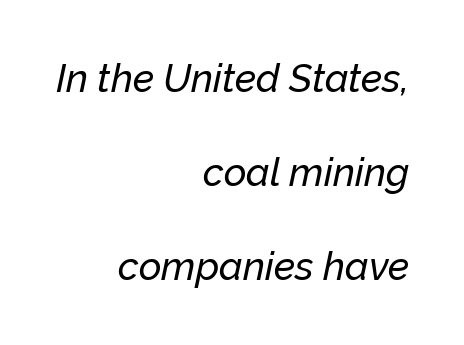
{"italic": "yes", "lean": "right", "slant_degrees": 12, "width": "normal", "stroke_contrast": "low", "x_height": "medium", "monospaced": "no", "underline": "no", "align": "right", "line_spacing": "loose", "line_spacing_ratio": 2.41, "letter_spacing": "normal", "letter_spacing_em": 0.0, "glyph_px": 39}
